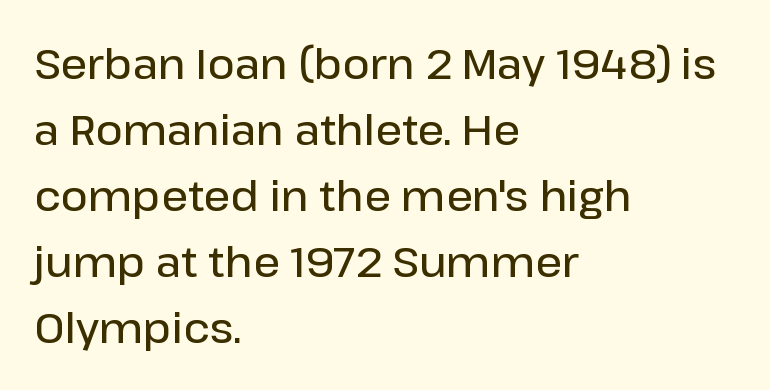
{"serif": "no", "italic": "no", "bold": "semi", "weight": "semibold", "width": "normal", "stroke_contrast": "low", "x_height": "medium", "monospaced": "no", "underline": "no", "align": "left", "line_spacing": "normal", "line_spacing_ratio": 1.57, "letter_spacing": "normal", "letter_spacing_em": 0.0, "glyph_px": 42}
